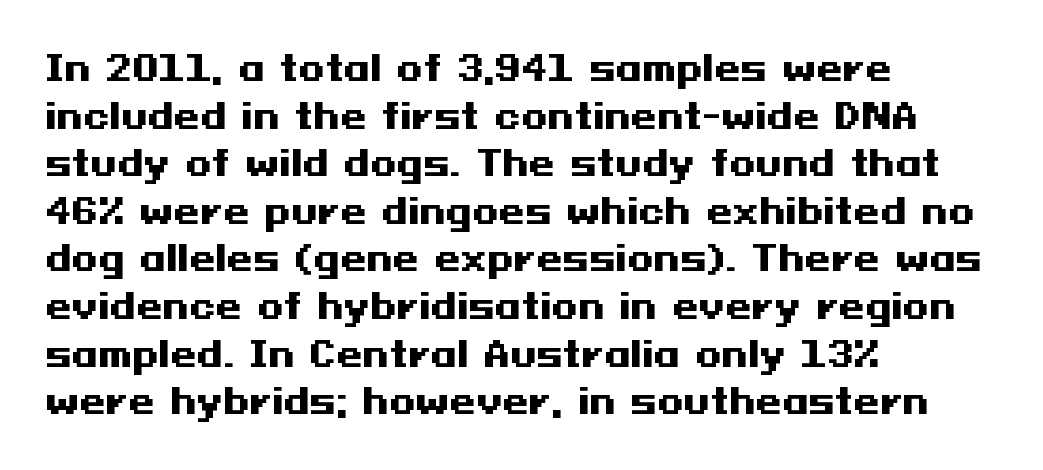
{"serif": "no", "italic": "no", "bold": "yes", "weight": "heavy", "width": "wide", "stroke_contrast": "medium", "x_height": "medium", "underline": "no", "align": "left", "line_spacing": "normal", "line_spacing_ratio": 1.4, "letter_spacing": "normal", "letter_spacing_em": 0.0, "glyph_px": 34}
